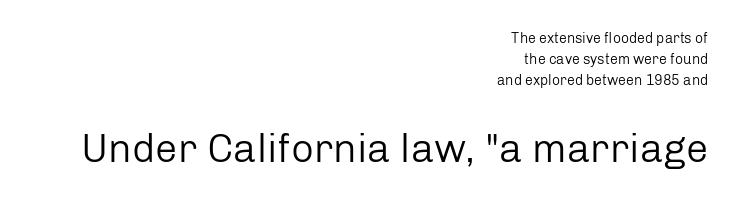
Q: Is the text bold? A: No.
Q: Is the text italic (slanted)? A: No, it is upright.
Q: Is the typeface a serif or a sans-serif typeface? A: Sans-serif.
Q: Is the text underlined? A: No.
Q: How is the paragraph aligned? A: Right-aligned.
Q: Is the spacing between letters normal or unusually wide? A: Normal.
Q: Is the spacing between lines tight, normal or loose? A: Normal.
Q: Which block of text is set in a larger size, the first (top) or the second (bottom)? A: The second (bottom) one.
Q: Width (condensed, normal, or wide)? A: Normal.
Q: Stroke contrast? A: Low.
Q: x-height? A: Medium.
Q: Monospaced? A: No.
